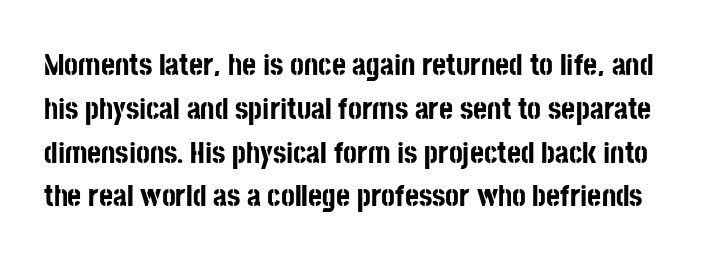
The image shows 30 px bold, condensed sans-serif type, upright; set normal line spacing (1.46x), normal letter spacing, not underlined; low stroke contrast and a large x-height.
